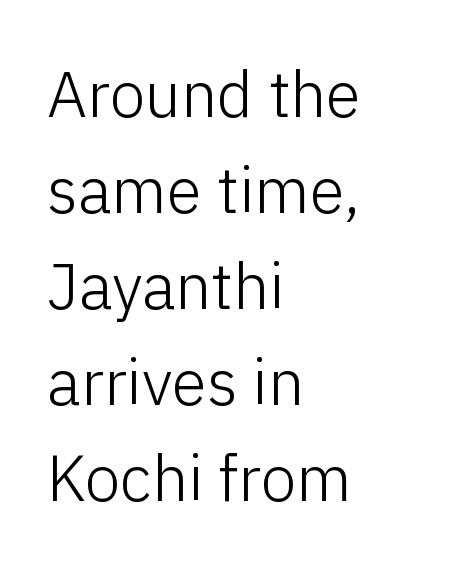
The passage shown is typed in a proportional face where columns would drift. The ragged edge is on the right, which tells us the setting is flush left. Glyph-to-glyph distance matches everyday printed text. Font category for this specimen: sans-serif. Notice how descenders clear the ascenders below comfortably — that's standard leading. Compared with a typical body face, this is equally light or lighter still.
